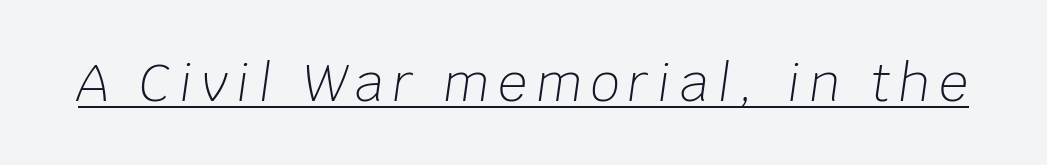
Q: Is the text bold? A: No.
Q: Is the text italic (slanted)? A: Yes, it leans right by about 8 degrees.
Q: Is the text underlined? A: Yes.
Q: Width (condensed, normal, or wide)? A: Normal.
Q: Stroke contrast? A: Low.
Q: x-height? A: Large.
Q: Monospaced? A: No.
